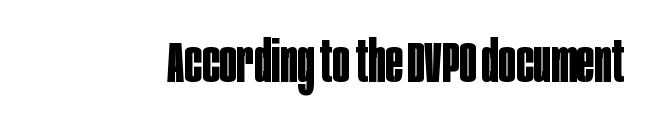
Beneath every word, the page is bare. Type style note: lacks serifs. Caption: bold face, heavy strokes. You could not count columns in this text — the font is proportionally spaced. How are the letters spaced? Ordinarily, with no added tracking.
